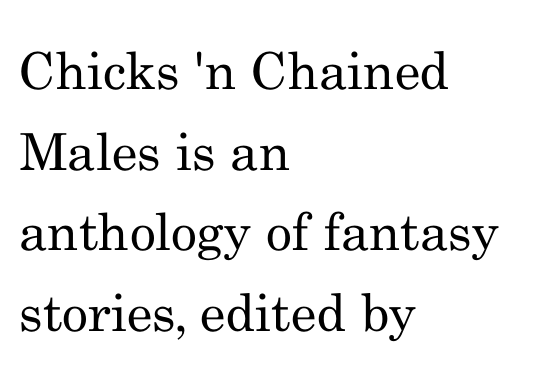
Honestly, the letter spacing is just normal — you wouldn't notice it. The lines in this sample share a left origin and differ only in where they stop. Regular leading. The glyphs in this specimen are seriffed.
